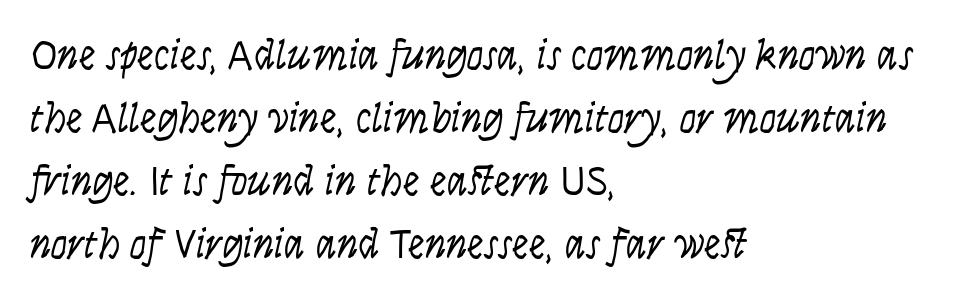
Q: Is the text bold? A: No.
Q: Is the text italic (slanted)? A: Yes, it leans right by about 9 degrees.
Q: Is the text underlined? A: No.
Q: How is the paragraph aligned? A: Left-aligned.
Q: Is the spacing between letters normal or unusually wide? A: Normal.
Q: Is the spacing between lines tight, normal or loose? A: Normal.
Q: Width (condensed, normal, or wide)? A: Condensed.
Q: Stroke contrast? A: Low.
Q: x-height? A: Large.
Q: Monospaced? A: No.
